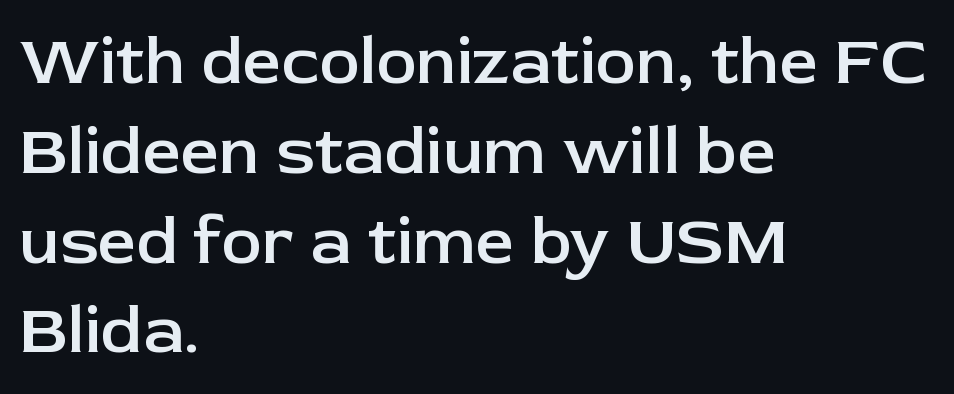
Q: Is the text bold? A: Semi-bold.
Q: Is the text italic (slanted)? A: No, it is upright.
Q: Is the typeface a serif or a sans-serif typeface? A: Sans-serif.
Q: Is the text underlined? A: No.
Q: How is the paragraph aligned? A: Left-aligned.
Q: Is the spacing between letters normal or unusually wide? A: Normal.
Q: Is the spacing between lines tight, normal or loose? A: Normal.
Q: Width (condensed, normal, or wide)? A: Normal.
Q: Stroke contrast? A: Low.
Q: x-height? A: Medium.
Q: Monospaced? A: No.
